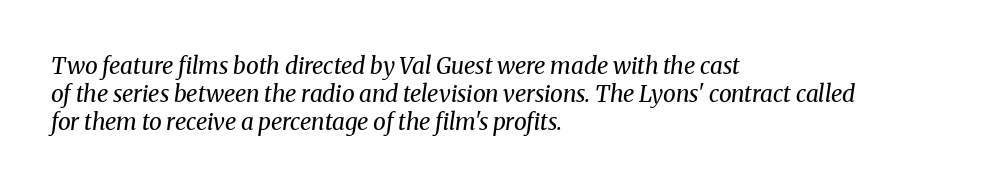
The image shows 23 px text type, italic (leaning right); set left-aligned, line spacing 1.21x, normal letter spacing, not underlined.
